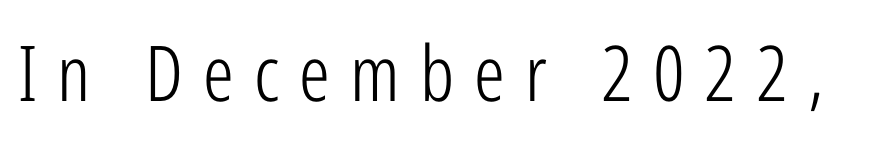
The characters are drawn with everyday or finer stroke widths. The string is rendered with underlining switched off. Nope, no serifs anywhere on these letters. Proportional: the letters do not fall into vertical columns.
